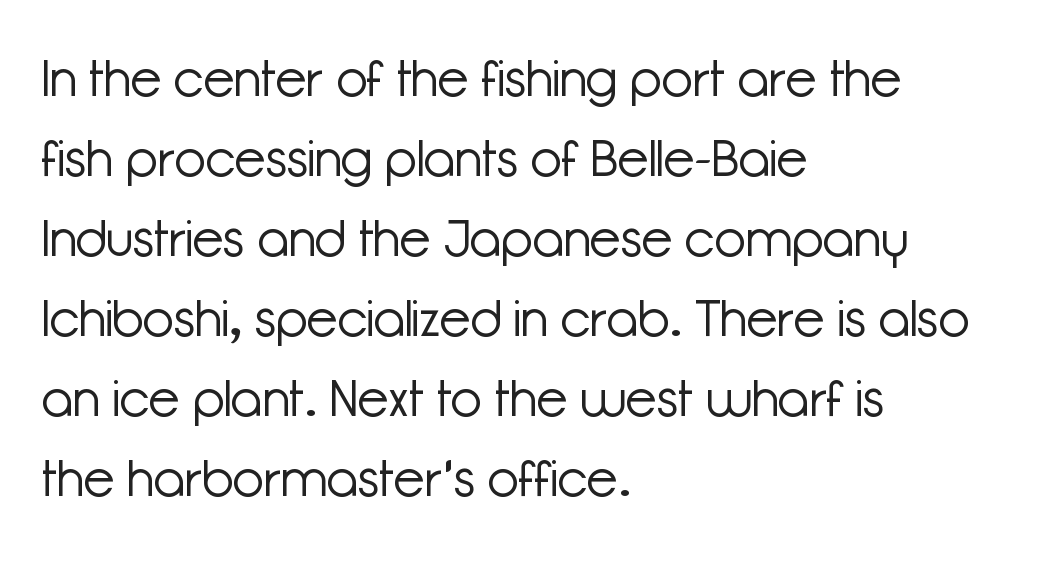
No feet cap the strokes, marking this as sans-serif type. These lines sit exactly where default settings would place them. Compared with typical body copy, the letter spacing here is the same. Do the characters align in a grid? No, the font is proportional. Weight class: somewhere from thin through regular. Notice how the passage keeps a crisp vertical edge on the left only.
